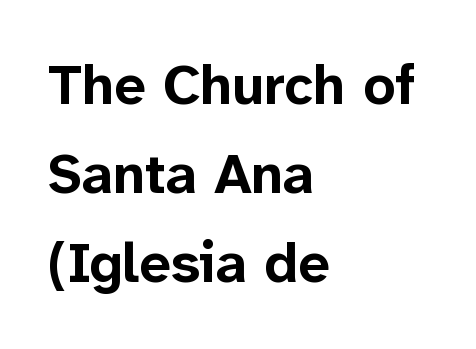
Q: Is the text bold? A: Yes.
Q: Is the text italic (slanted)? A: No, it is upright.
Q: Is the typeface a serif or a sans-serif typeface? A: Sans-serif.
Q: Is the text underlined? A: No.
Q: How is the paragraph aligned? A: Left-aligned.
Q: Is the spacing between letters normal or unusually wide? A: Normal.
Q: Is the spacing between lines tight, normal or loose? A: Normal.
Q: Width (condensed, normal, or wide)? A: Normal.
Q: Stroke contrast? A: Low.
Q: x-height? A: Medium.
Q: Monospaced? A: No.
